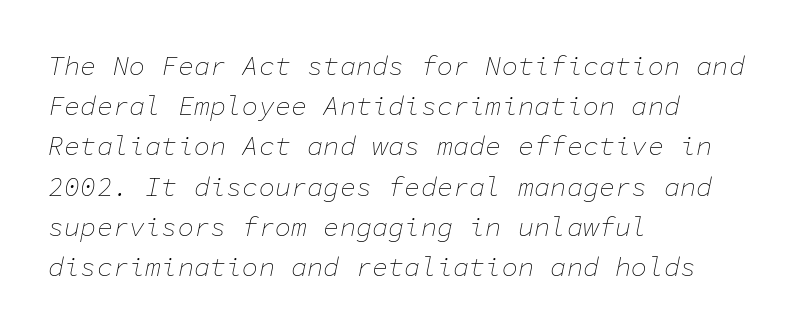
The image shows 27 px text type, italic (leaning right); set left-aligned, normal line spacing (1.49x), normal letter spacing, not underlined.
